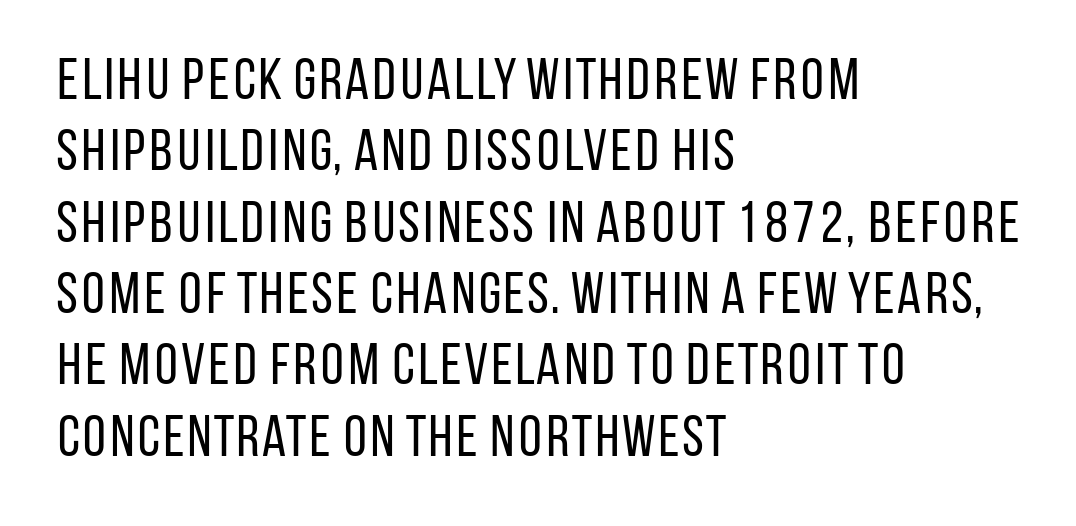
The image shows 58 px regular-weight, condensed sans-serif type, upright; set left-aligned, line spacing 1.23x, normal letter spacing, not underlined; low stroke contrast and a large x-height.
